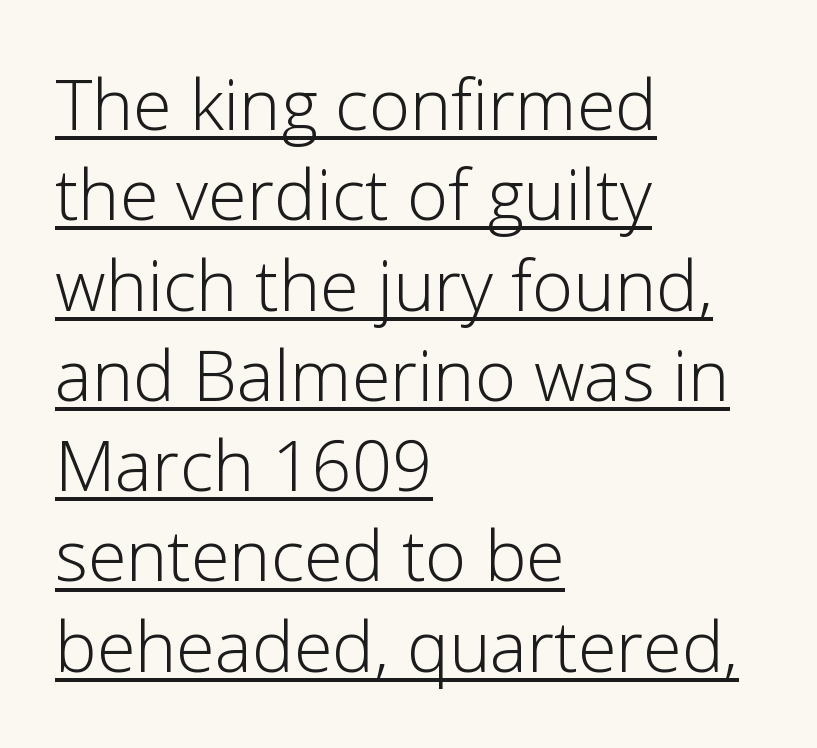
{"serif": "no", "italic": "no", "bold": "no", "weight": "light", "width": "normal", "stroke_contrast": "low", "x_height": "medium", "monospaced": "no", "underline": "yes", "align": "left", "line_spacing": "normal", "line_spacing_ratio": 1.29, "letter_spacing": "normal", "letter_spacing_em": 0.0, "glyph_px": 70}
